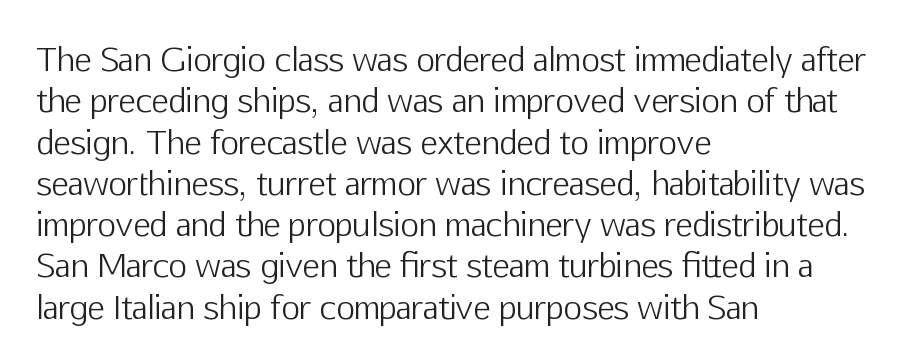
A quiet, ordinary-to-light weight characterises the typeface. The gap between lines stays unmarked. In terms of letterform style, serifs are entirely absent. Reading down the block, your eye returns to a fixed left position each line. Each letter keeps its own natural width here, so spacing adapts to shape. Letter spacing: default.
